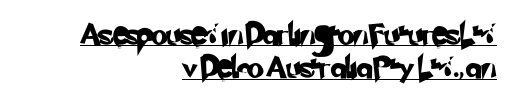
{"underline": "yes", "align": "right", "line_spacing": "normal", "line_spacing_ratio": 1.52, "letter_spacing": "normal", "letter_spacing_em": 0.0, "glyph_px": 22}
